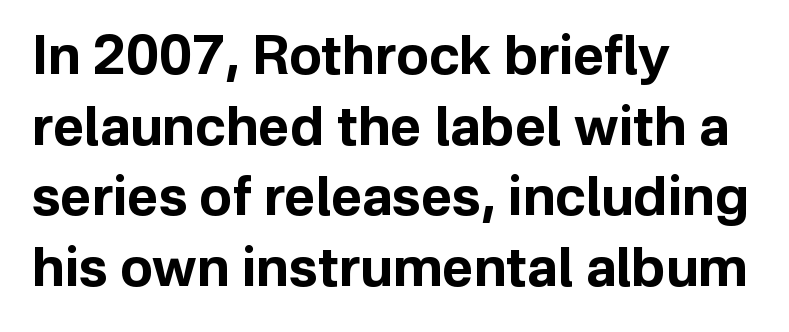
Tall strokes in this sample are plumb rather than angled. Line starts are locked; line ends wander. There is no visible air inserted between adjacent glyphs. Interline gaps are of average width in this sample. You can tell from the bare stems that sans-serif type was used.
